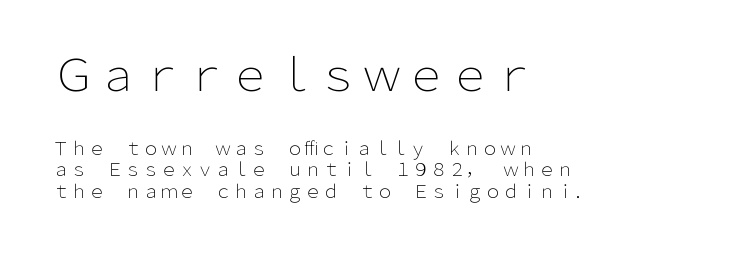
Q: Is the text bold? A: No.
Q: Is the text italic (slanted)? A: No, it is upright.
Q: Is the typeface a serif or a sans-serif typeface? A: Sans-serif.
Q: Is the text underlined? A: No.
Q: How is the paragraph aligned? A: Left-aligned.
Q: Is the spacing between letters normal or unusually wide? A: Normal.
Q: Which block of text is set in a larger size, the first (top) or the second (bottom)? A: The first (top) one.
Q: Width (condensed, normal, or wide)? A: Normal.
Q: Stroke contrast? A: Low.
Q: x-height? A: Medium.
Q: Monospaced? A: No.
